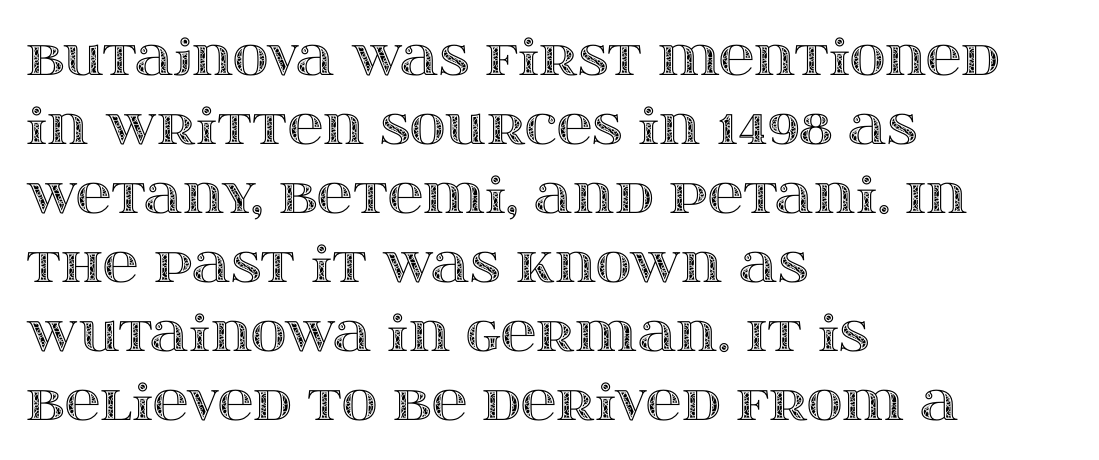
Does the lettering tilt? It doesn't — this is upright. Proportional: the letters do not fall into vertical columns. Teacher's note: observe the even left margin — that is flush-left alignment. The horizontal fit of the characters is conventional and even.
